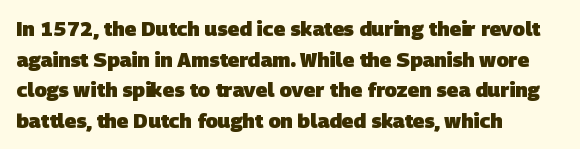
The image shows 20 px bold type; set left-aligned, normal line spacing (1.53x), normal letter spacing, not underlined.
